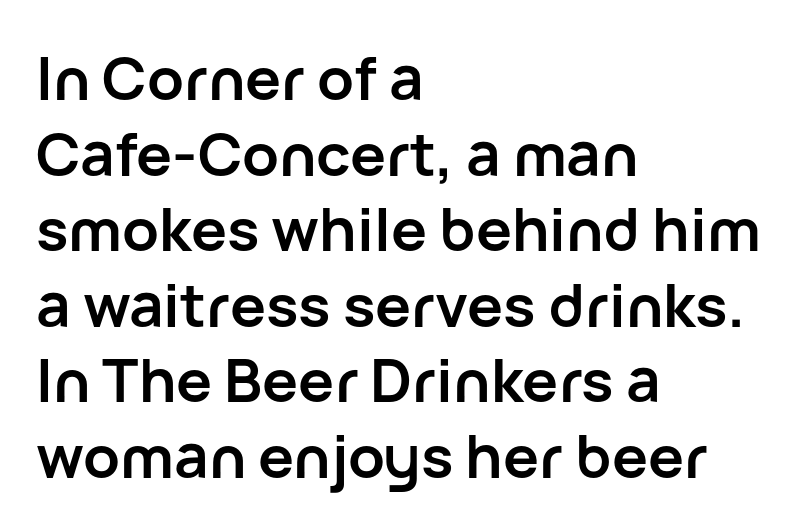
The image shows 60 px semibold sans-serif type, upright; set left-aligned, normal line spacing (1.26x), normal letter spacing, not underlined; low stroke contrast and a medium x-height.
